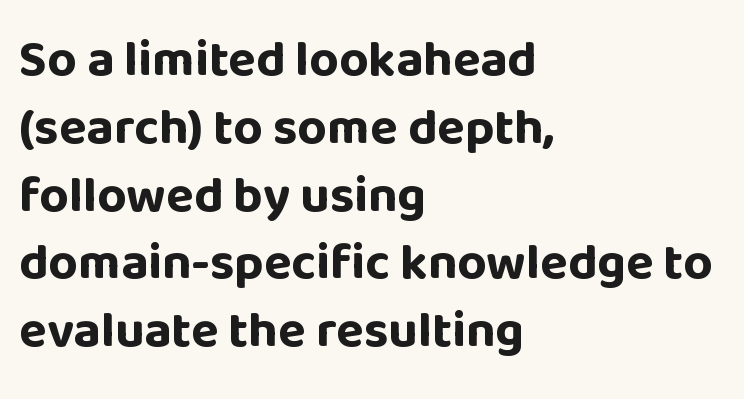
The string is rendered with underlining switched off. The passage is arranged the way most books set body copy — flush left. Do the characters align in a grid? No, the font is proportional. Leading matches the norm, producing a regular column. Upright lettering throughout.
